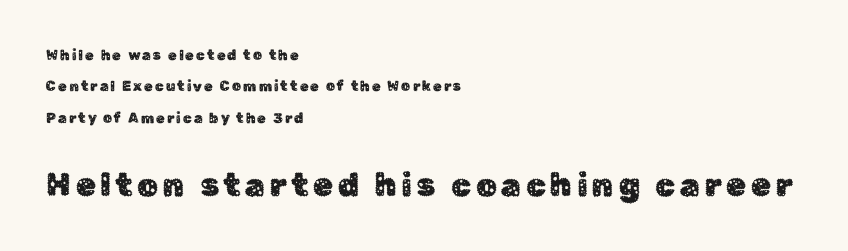
{"serif": "no", "italic": "no", "width": "normal", "stroke_contrast": "low", "x_height": "medium", "monospaced": "no", "underline": "no", "align": "left", "line_spacing": "loose", "line_spacing_ratio": 2.25, "larger_block": "second", "size_ratio": 2.29, "glyph_px": 32}
